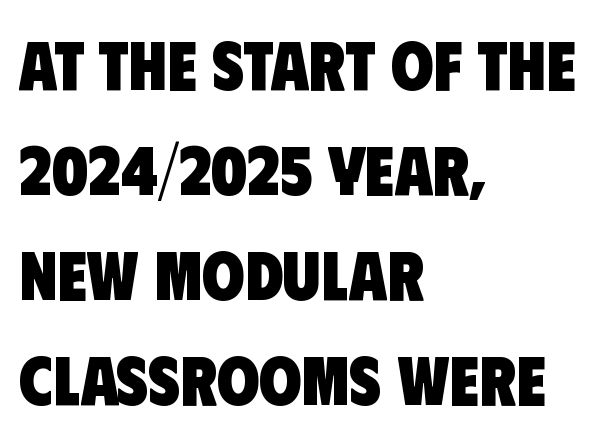
Q: Is the text bold? A: Yes.
Q: Is the typeface a serif or a sans-serif typeface? A: Sans-serif.
Q: Is the text underlined? A: No.
Q: How is the paragraph aligned? A: Left-aligned.
Q: Is the spacing between letters normal or unusually wide? A: Normal.
Q: Is the spacing between lines tight, normal or loose? A: Normal.
Q: Width (condensed, normal, or wide)? A: Condensed.
Q: Stroke contrast? A: Low.
Q: x-height? A: Large.
Q: Monospaced? A: No.
